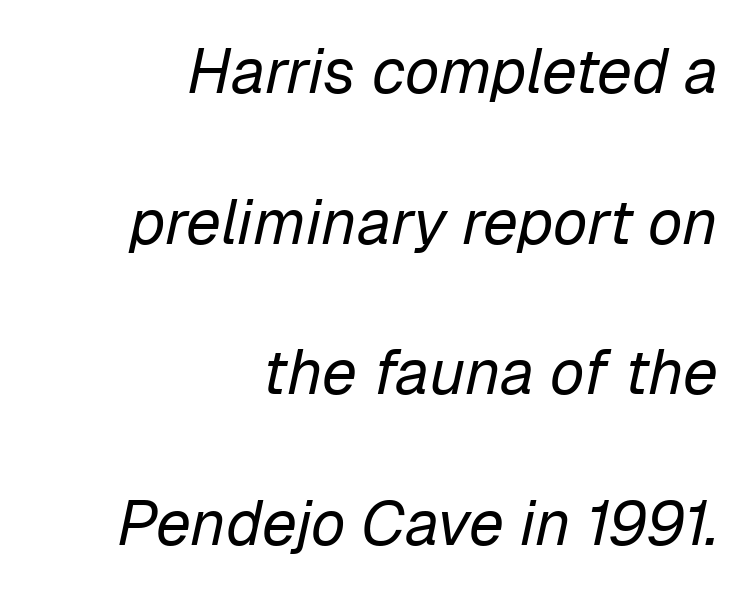
Q: Is the text bold? A: No.
Q: Is the text italic (slanted)? A: Yes, it leans right by about 12 degrees.
Q: Is the text underlined? A: No.
Q: How is the paragraph aligned? A: Right-aligned.
Q: Is the spacing between letters normal or unusually wide? A: Normal.
Q: Is the spacing between lines tight, normal or loose? A: Loose.
Q: Width (condensed, normal, or wide)? A: Normal.
Q: Stroke contrast? A: Low.
Q: x-height? A: Medium.
Q: Monospaced? A: No.
